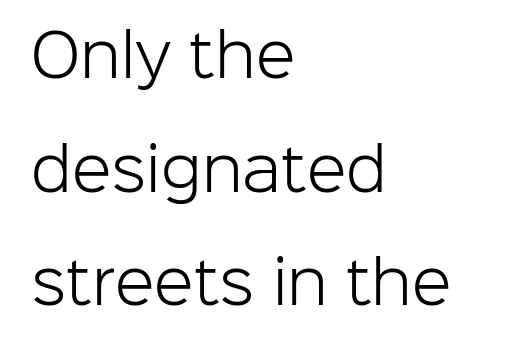
{"serif": "no", "italic": "no", "bold": "no", "weight": "light", "width": "normal", "stroke_contrast": "low", "x_height": "medium", "monospaced": "no", "underline": "no", "align": "left", "line_spacing": "loose", "line_spacing_ratio": 1.96, "letter_spacing": "normal", "letter_spacing_em": 0.0, "glyph_px": 58}
